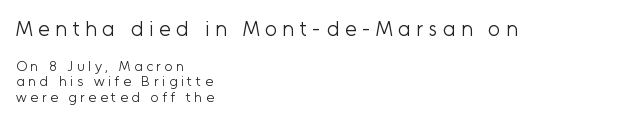
Notice how descenders almost collide with the ascenders below — that's tight leading. The paragraph has a hard left edge and a soft right edge. The upper block of text is set noticeably larger than the block beneath it. The font's upright variant was chosen for this text.
